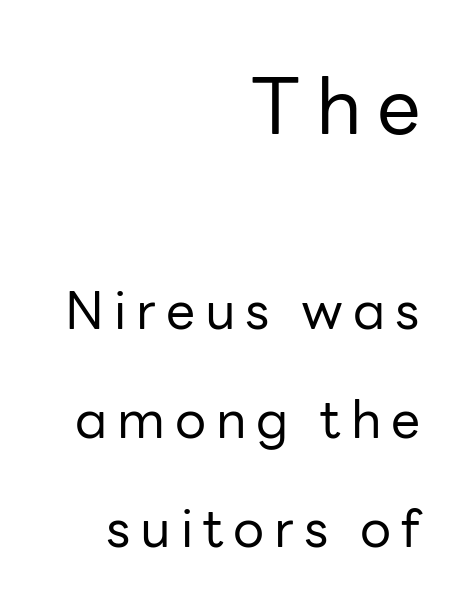
The image shows 78 px regular-weight sans-serif type, upright; set right-aligned, loose line spacing (2.09x), not underlined; the first (top) block is 1.5x larger; low stroke contrast and a medium x-height.
